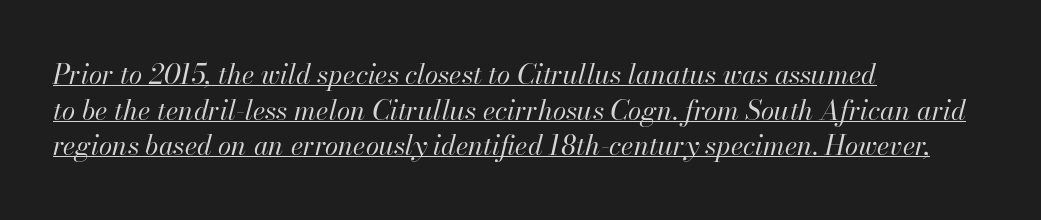
{"italic": "yes", "lean": "right", "slant_degrees": 13, "bold": "no", "underline": "yes", "align": "left", "line_spacing": "normal", "line_spacing_ratio": 1.32, "letter_spacing": "normal", "letter_spacing_em": 0.0, "glyph_px": 27}
